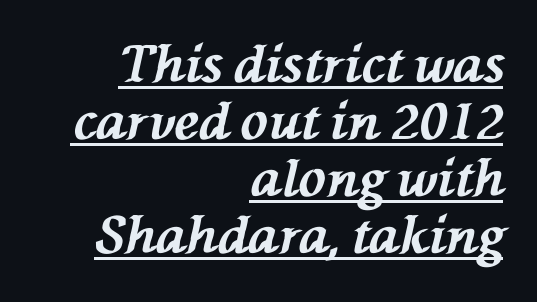
Q: Is the text bold? A: Yes.
Q: Is the text italic (slanted)? A: Yes, it leans left by about 76 degrees.
Q: Is the text underlined? A: Yes.
Q: How is the paragraph aligned? A: Right-aligned.
Q: Is the spacing between letters normal or unusually wide? A: Normal.
Q: Is the spacing between lines tight, normal or loose? A: Tight.
Q: Width (condensed, normal, or wide)? A: Normal.
Q: Stroke contrast? A: Medium.
Q: x-height? A: Medium.
Q: Monospaced? A: No.
